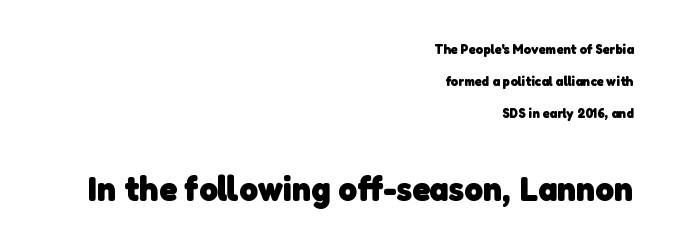
The second block has been scaled up relative to the first. The passage shown is typed in a proportional face where columns would drift. Just letters on the line, the space beneath them empty. The rag falls on the left side of this text block. Observe the absence of serifs on each vertical stroke in this sample.
